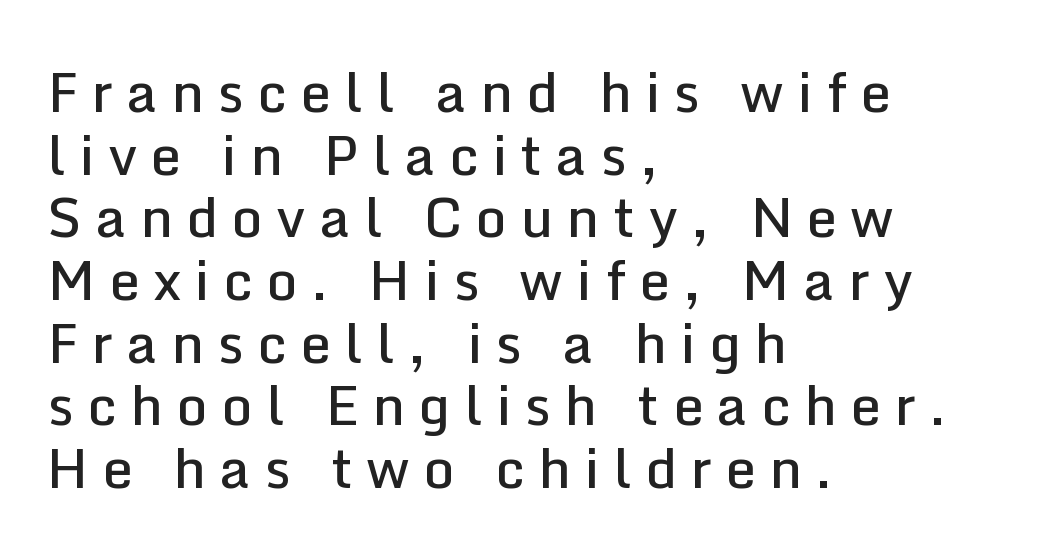
Short note: letters widely spaced. Underlining? Definitely not there. Honestly, the rows look squashed on top of each other. This is the in-between weight designers call semibold or demi.
